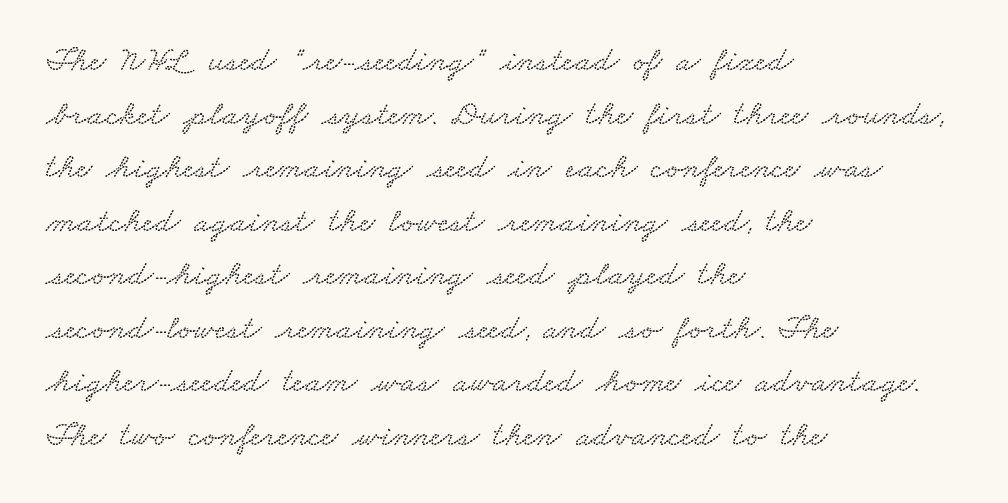
{"width": "wide", "stroke_contrast": "low", "x_height": "small", "monospaced": "no", "underline": "no", "align": "left", "line_spacing": "normal", "line_spacing_ratio": 1.53, "letter_spacing": "normal", "letter_spacing_em": 0.0, "glyph_px": 35}
